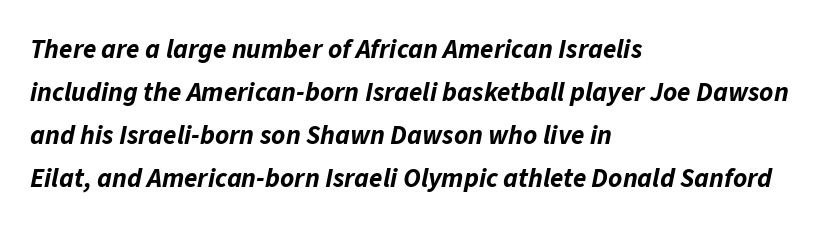
Q: Is the text bold? A: Yes.
Q: Is the text italic (slanted)? A: Yes, it leans right by about 11 degrees.
Q: Is the text underlined? A: No.
Q: How is the paragraph aligned? A: Left-aligned.
Q: Is the spacing between letters normal or unusually wide? A: Normal.
Q: Is the spacing between lines tight, normal or loose? A: Normal.
